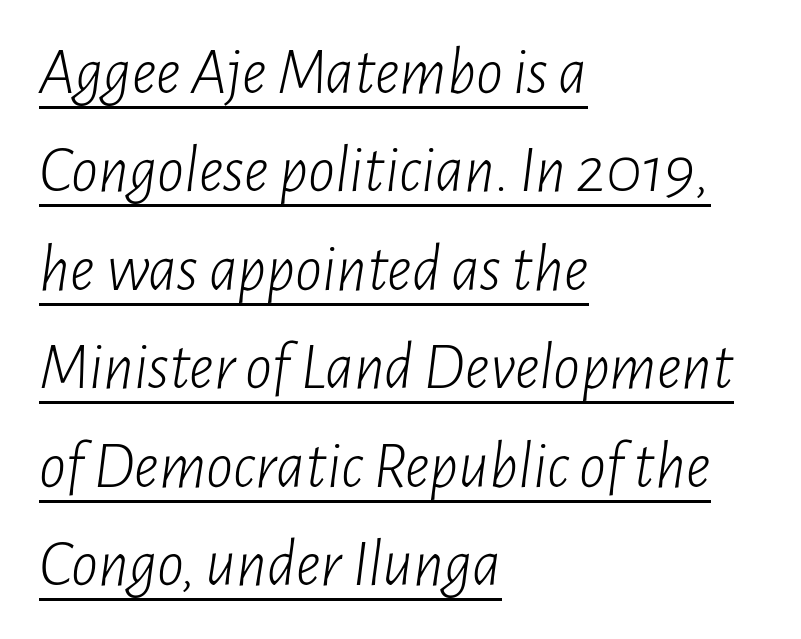
Q: Is the text bold? A: No.
Q: Is the text italic (slanted)? A: Yes, it leans right by about 7 degrees.
Q: Is the text underlined? A: Yes.
Q: How is the paragraph aligned? A: Left-aligned.
Q: Is the spacing between letters normal or unusually wide? A: Normal.
Q: Is the spacing between lines tight, normal or loose? A: Normal.
Q: Width (condensed, normal, or wide)? A: Condensed.
Q: Stroke contrast? A: Low.
Q: x-height? A: Medium.
Q: Monospaced? A: No.
